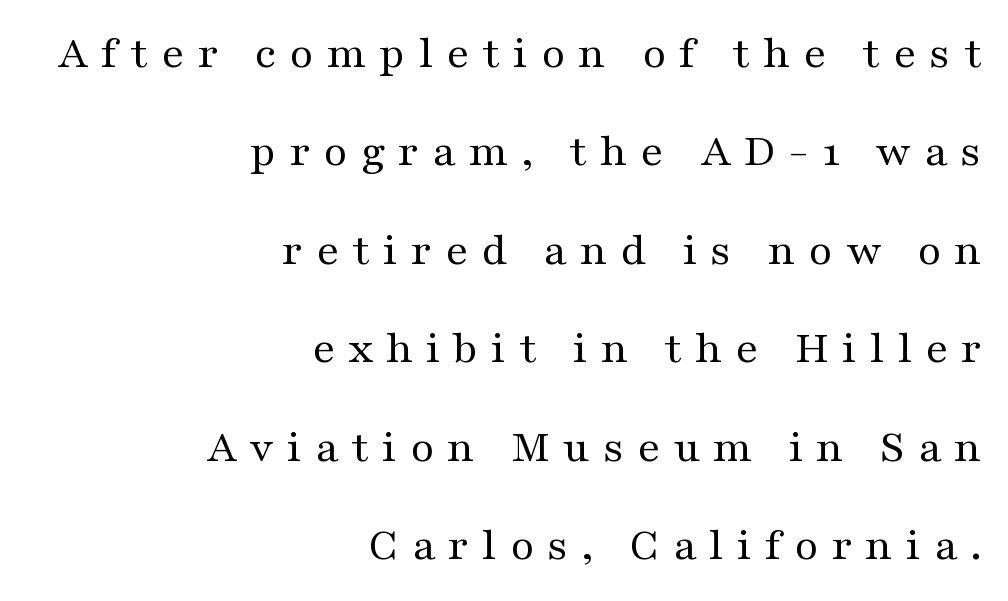
Q: Is the text bold? A: No.
Q: Is the text italic (slanted)? A: No, it is upright.
Q: Is the typeface a serif or a sans-serif typeface? A: Serif.
Q: Is the text underlined? A: No.
Q: How is the paragraph aligned? A: Right-aligned.
Q: Is the spacing between letters normal or unusually wide? A: Unusually wide.
Q: Is the spacing between lines tight, normal or loose? A: Loose.
Q: Width (condensed, normal, or wide)? A: Wide.
Q: Stroke contrast? A: Medium.
Q: x-height? A: Medium.
Q: Monospaced? A: No.
